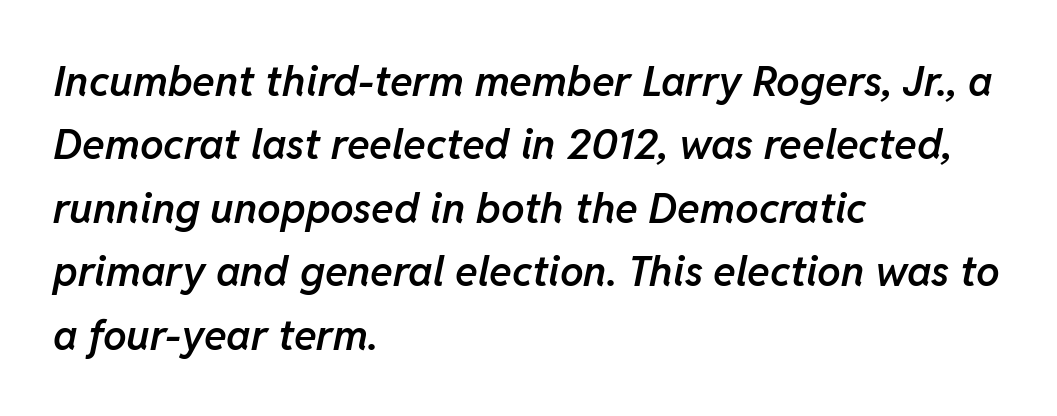
{"italic": "yes", "lean": "right", "slant_degrees": 11, "bold": "semi", "weight": "semibold", "width": "normal", "stroke_contrast": "low", "x_height": "medium", "monospaced": "no", "underline": "no", "align": "left", "line_spacing": "normal", "line_spacing_ratio": 1.51, "letter_spacing": "normal", "letter_spacing_em": 0.0, "glyph_px": 42}
